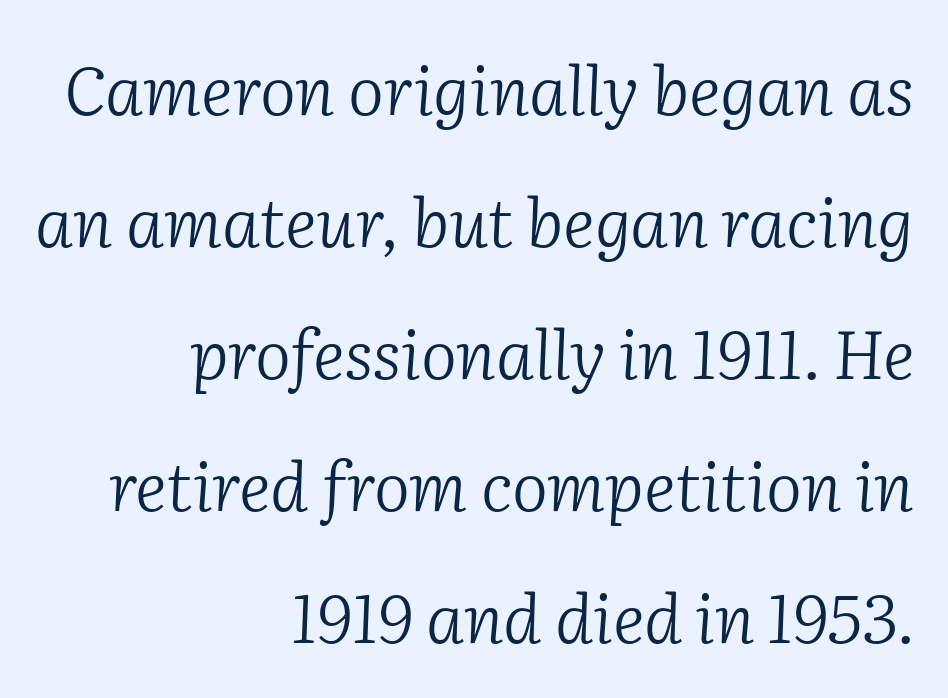
The image shows 68 px light serif type, italic (leaning right); set right-aligned, loose line spacing (1.94x), normal letter spacing, not underlined; low stroke contrast and a medium x-height.
